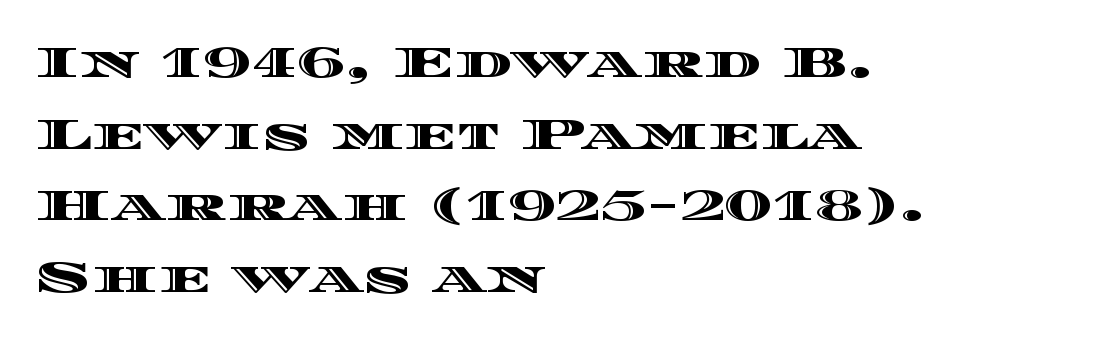
{"italic": "no", "width": "wide", "x_height": "large", "monospaced": "no", "underline": "no", "align": "left", "line_spacing": "normal", "line_spacing_ratio": 1.59, "letter_spacing": "normal", "letter_spacing_em": 0.0, "glyph_px": 45}
